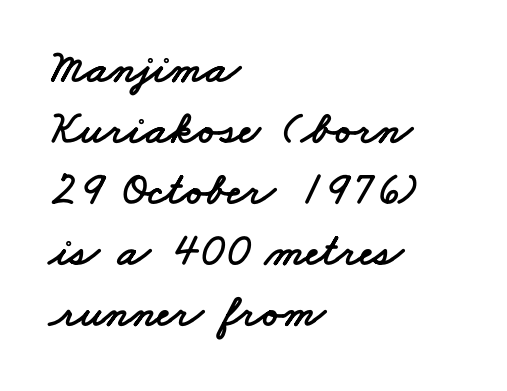
Q: Is the typeface a serif or a sans-serif typeface? A: Sans-serif.
Q: Is the text underlined? A: No.
Q: How is the paragraph aligned? A: Left-aligned.
Q: Is the spacing between letters normal or unusually wide? A: Normal.
Q: Is the spacing between lines tight, normal or loose? A: Normal.
Q: Width (condensed, normal, or wide)? A: Wide.
Q: Stroke contrast? A: Low.
Q: x-height? A: Small.
Q: Monospaced? A: No.
